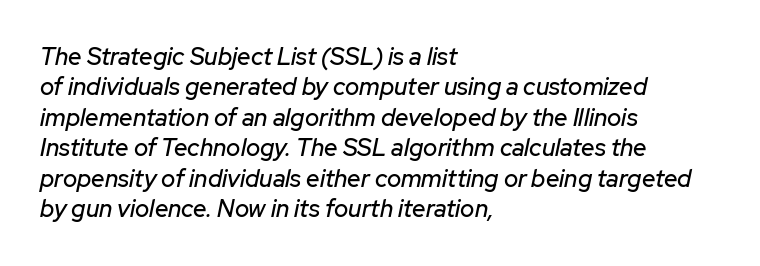
{"italic": "yes", "lean": "right", "slant_degrees": 12, "underline": "no", "align": "left", "line_spacing": "normal", "line_spacing_ratio": 1.27, "letter_spacing": "normal", "letter_spacing_em": 0.0, "glyph_px": 24}
